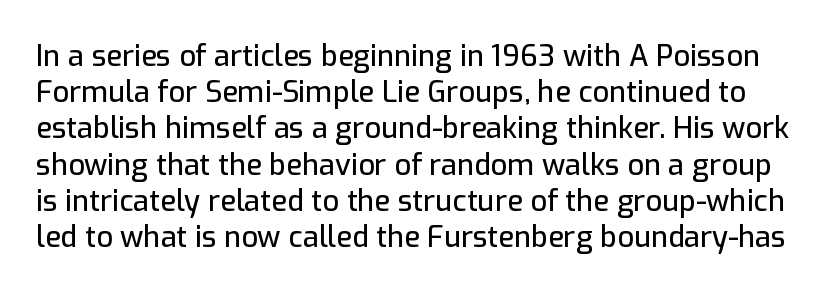
The characters display no serif detailing; their extremities are plain. Italic: no, the glyphs are upright roman. Rule under the text: the space is simply empty. Summary of vertical rhythm: regular, with standard interline spacing.
